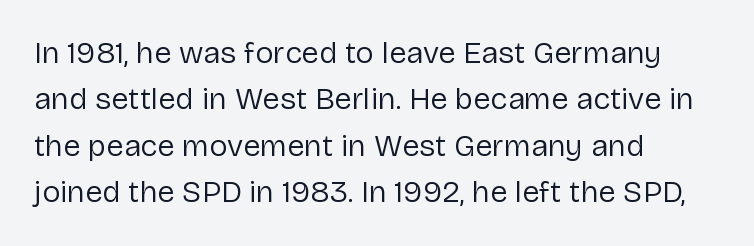
Characters remain perfectly vertical along every line. Default kerning and tracking; the words read as compact shapes. Vertically, the passage feels balanced, rows spaced as you'd expect. This sample uses a sans-serif face.
